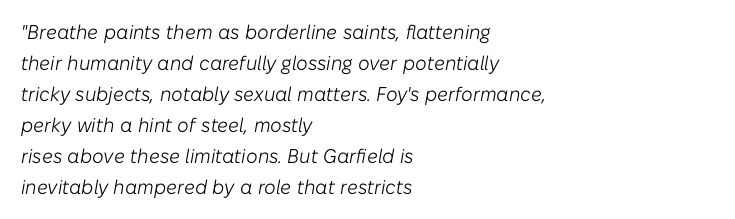
Q: Is the text bold? A: No.
Q: Is the text italic (slanted)? A: Yes, it leans right by about 10 degrees.
Q: Is the text underlined? A: No.
Q: How is the paragraph aligned? A: Left-aligned.
Q: Is the spacing between letters normal or unusually wide? A: Normal.
Q: Is the spacing between lines tight, normal or loose? A: Normal.
